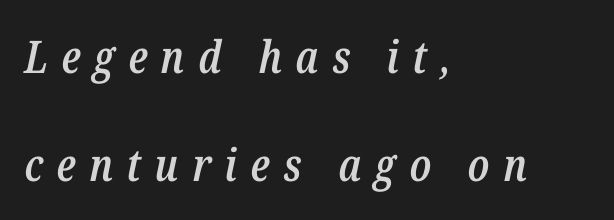
The image shows 45 px semibold, condensed type, italic (leaning right); set left-aligned, loose line spacing (2.41x), unusually wide letter spacing (+0.3 em), not underlined; low stroke contrast and a medium x-height.
